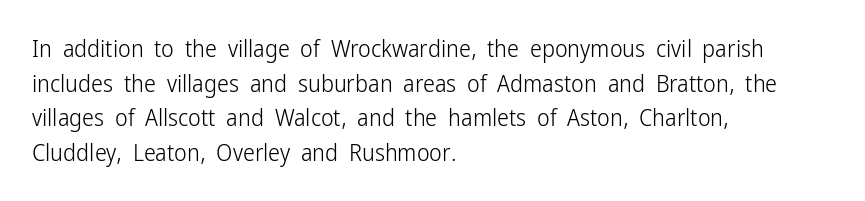
The image shows 24 px text type, upright; set left-aligned, normal line spacing (1.44x), normal letter spacing, not underlined.
